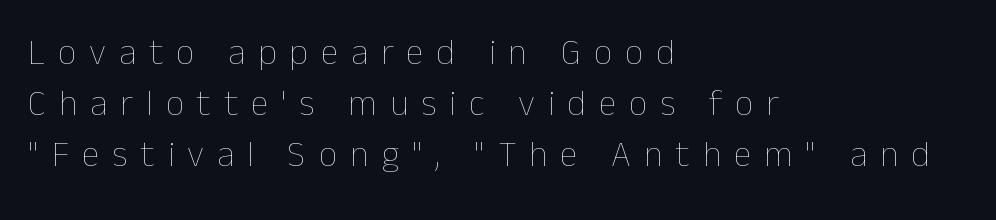
The image shows 36 px thin type, upright; set left-aligned, normal line spacing (1.41x), unusually wide letter spacing (+0.36 em), not underlined; low stroke contrast and a medium x-height.
